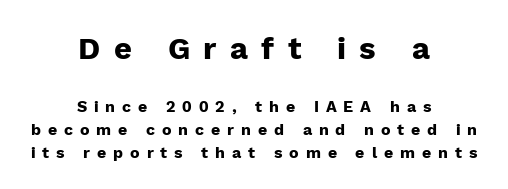
{"serif": "no", "italic": "no", "bold": "yes", "weight": "heavy", "width": "normal", "stroke_contrast": "low", "x_height": "medium", "monospaced": "no", "underline": "no", "align": "center", "line_spacing": "normal", "line_spacing_ratio": 1.45, "letter_spacing": "wide", "letter_spacing_em": 0.43, "larger_block": "first", "size_ratio": 1.94, "glyph_px": 31}
